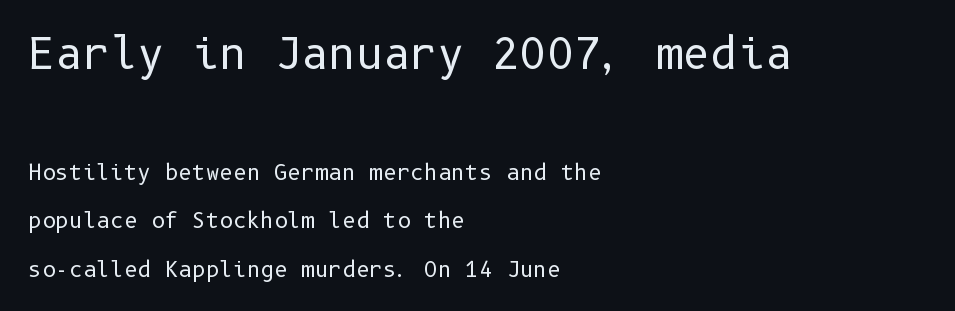
{"serif": "no", "italic": "no", "bold": "no", "weight": "regular", "width": "normal", "stroke_contrast": "low", "x_height": "medium", "underline": "no", "align": "left", "line_spacing": "loose", "line_spacing_ratio": 2.31, "letter_spacing": "normal", "letter_spacing_em": 0.0, "larger_block": "first", "size_ratio": 2.0, "glyph_px": 42}
